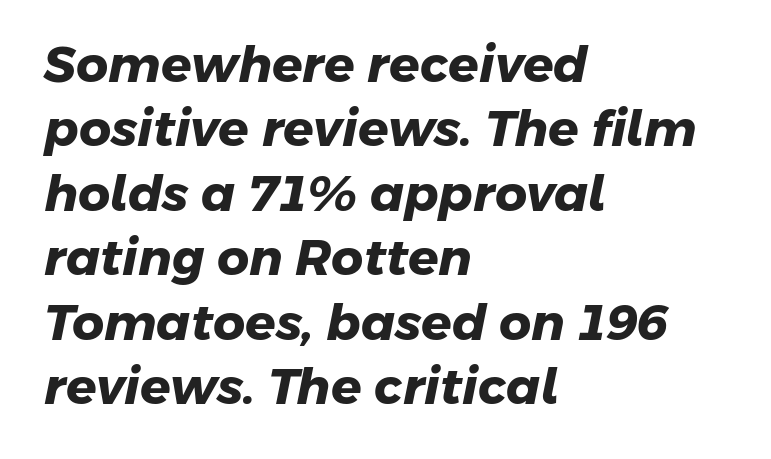
These lines are rendered in a variable-pitch font. On the weight axis this lands at bold, roughly 700. Anything drawn beneath the words? Only blank space. The compositor pushed each line to the left boundary. This rendering employs a face without finishing strokes, i.e., a sans-serif.
